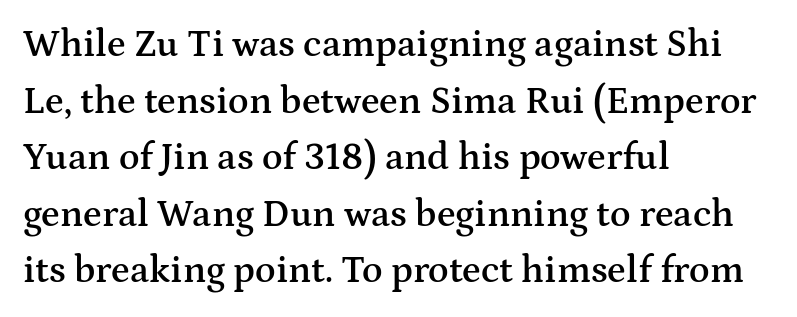
{"serif": "yes", "italic": "no", "bold": "semi", "weight": "semibold", "width": "wide", "stroke_contrast": "medium", "x_height": "medium", "monospaced": "no", "underline": "no", "align": "left", "line_spacing": "normal", "line_spacing_ratio": 1.49, "letter_spacing": "normal", "letter_spacing_em": 0.0, "glyph_px": 38}
